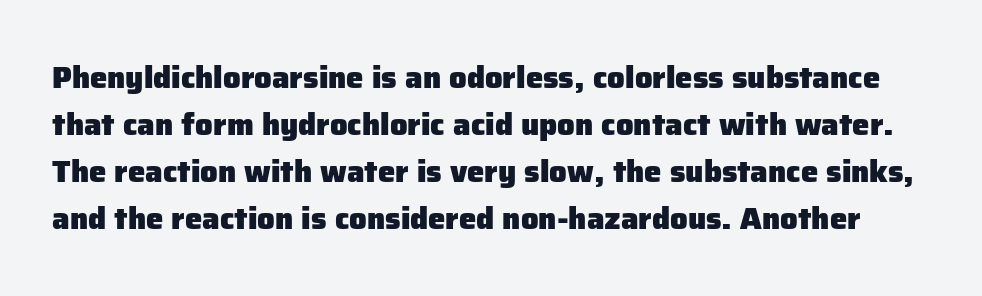
These lines carry a lot of weight — the face is fully bold. The glyphs in this specimen are sans serif. Every character sits straight up, as roman type does. Glyph-to-glyph distance matches everyday printed text. Type without underlining. This block has exactly the height ordinary leading produces.
